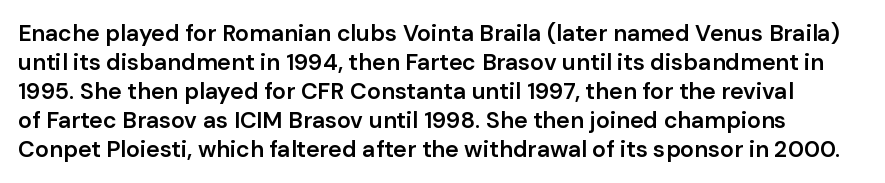
Q: Is the text bold? A: Semi-bold.
Q: Is the text italic (slanted)? A: No, it is upright.
Q: Is the text underlined? A: No.
Q: Is the spacing between letters normal or unusually wide? A: Normal.
Q: Is the spacing between lines tight, normal or loose? A: Normal.
